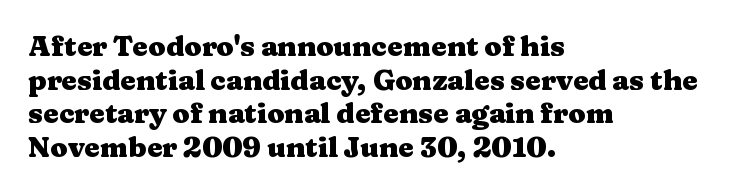
The line texture is even and compact thanks to regular tracking. This is heavy type, rendered in bold. Typeset ragged right — the left edge is the straight one. A typesetter would mark this as roman, not italic. The passage shown is typeset with a serif family. Descender tails drop into unmarked territory.
